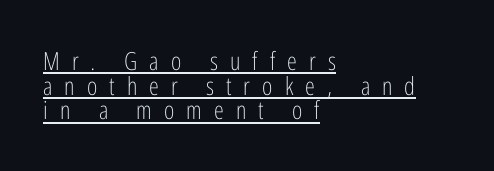
Words appear elongated and porous because spacing is wide. Horizontally, the lines are justified to the leading edge only. Has an underline been added? It has. The lettering holds an erect, upright posture throughout.
